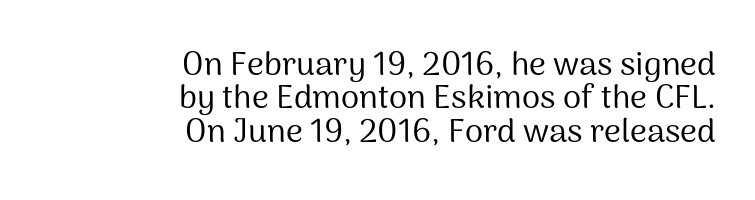
The tracking reads as untouched default to a designer's eye. Spacing verdict: proportional, widths tailored to each character. The face looks like a standard text weight, possibly lighter. Line endings align vertically; line beginnings do not.
